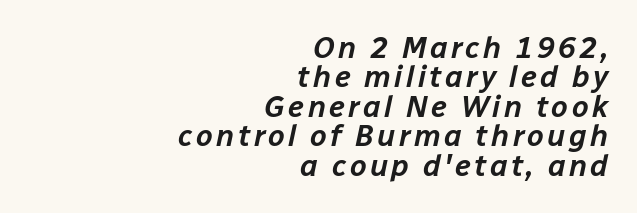
{"italic": "yes", "lean": "right", "slant_degrees": 12, "width": "normal", "stroke_contrast": "low", "x_height": "medium", "monospaced": "no", "underline": "no", "align": "right", "line_spacing": "tight", "line_spacing_ratio": 0.98, "glyph_px": 30}
